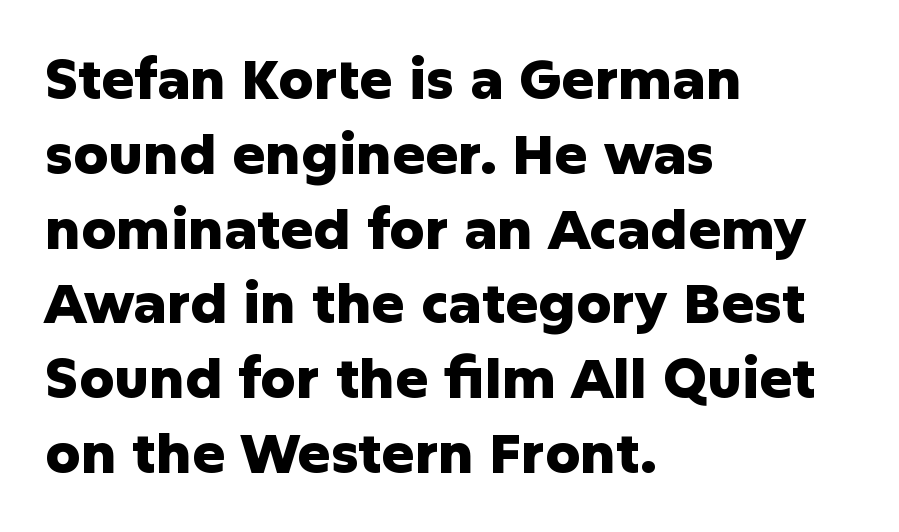
Check the space under the baseline: it is left empty. Here the designer chose a conventional face with non-uniform glyph widths. These lines sit exactly where default settings would place them. Font category for this specimen: sans-serif.
